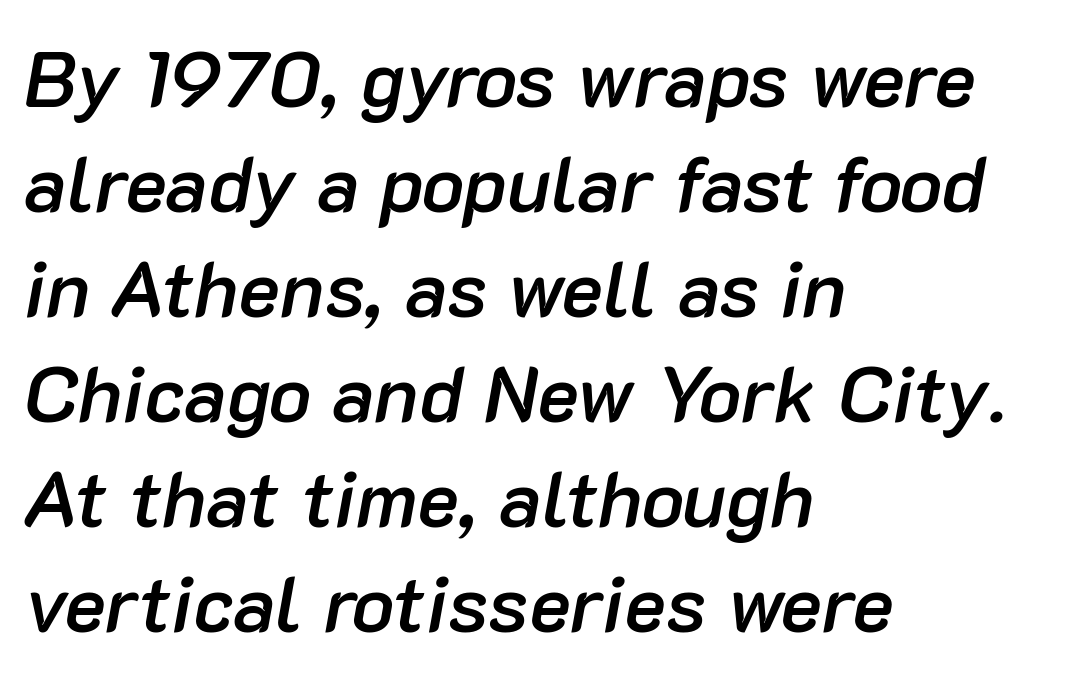
{"italic": "yes", "lean": "right", "slant_degrees": 10, "bold": "semi", "weight": "semibold", "width": "normal", "stroke_contrast": "low", "x_height": "medium", "monospaced": "no", "underline": "no", "align": "left", "line_spacing": "normal", "line_spacing_ratio": 1.33, "letter_spacing": "normal", "letter_spacing_em": 0.0, "glyph_px": 79}
